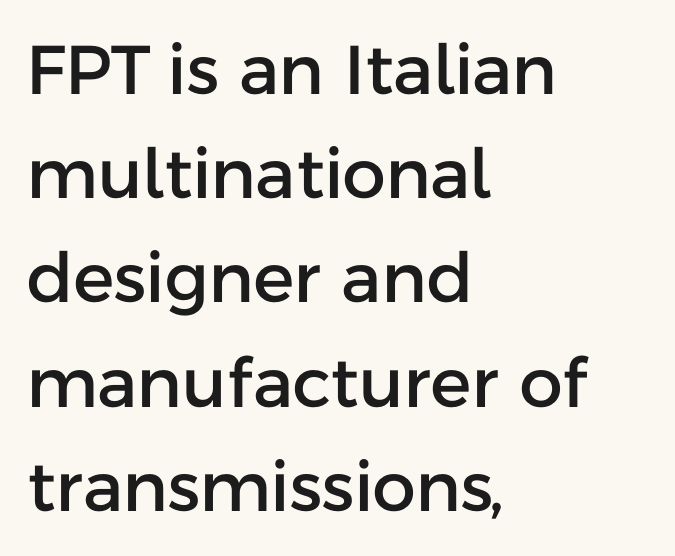
The image shows 69 px sans-serif type, upright; set left-aligned, normal line spacing (1.51x), normal letter spacing, not underlined; low stroke contrast and a medium x-height.
